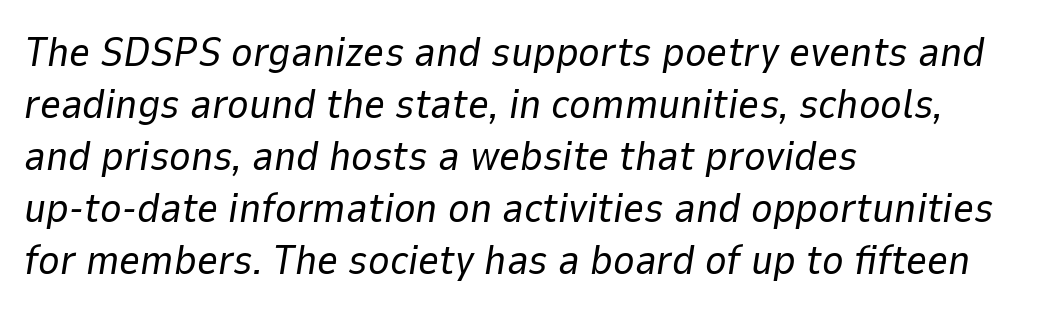
{"italic": "yes", "lean": "right", "slant_degrees": 9, "bold": "no", "weight": "regular", "width": "normal", "stroke_contrast": "low", "x_height": "medium", "monospaced": "no", "underline": "no", "align": "left", "line_spacing": "normal", "line_spacing_ratio": 1.27, "letter_spacing": "normal", "letter_spacing_em": 0.0, "glyph_px": 41}
